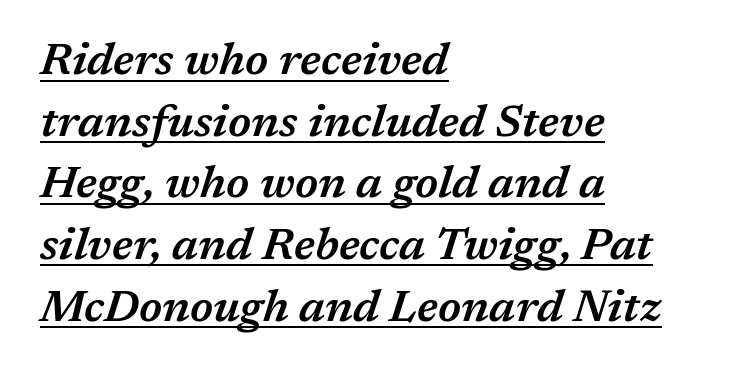
The face used here has a pronounced slope to its letters. The rendering anchors every line to the left-hand side. Regarding leading, the lines here are spaced in the standard way. A bit beefed up — I'd call it semibold rather than bold. Spacing verdict: proportional, widths tailored to each character.
